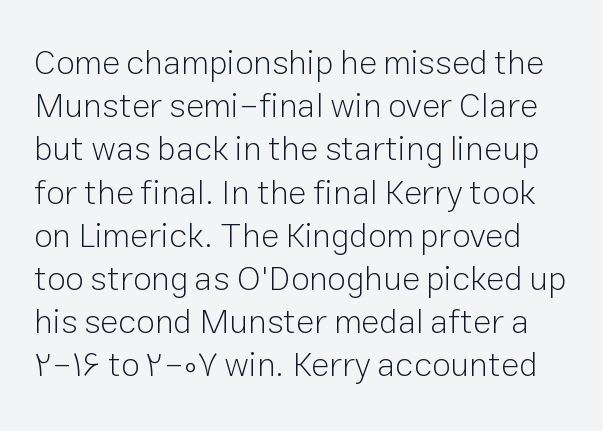
Tracking value appears to be zero — textbook default spacing. A sans-serif font was chosen for this passage. The string is rendered with underlining switched off. The specimen reads as upright at a glance. Think of a printed novel: that variable character pitch is what you see here.
